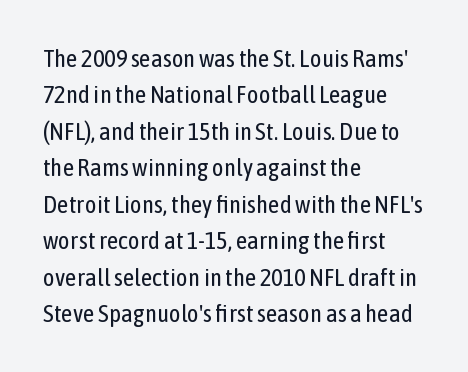
The image shows 25 px text type, upright; set left-aligned, normal line spacing (1.46x), normal letter spacing, not underlined.
